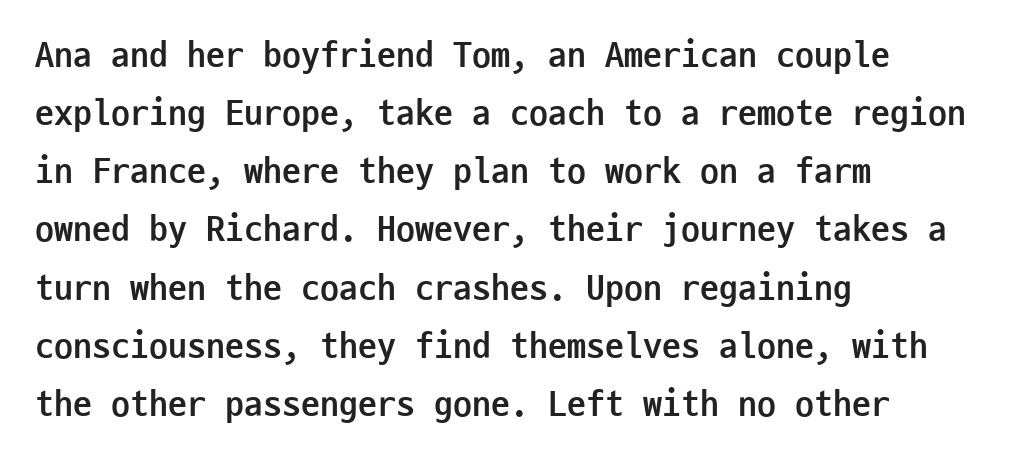
The area under the type is left untouched. The rag falls on the right side of this text block. Look at the bottom of the vertical strokes: they stop flat, with no serifs. Its strokes are broad and dark, the hallmark of bold type. Whoever set this chose a conventional vertical rhythm. The face used here is monospaced, like something from a code editor.
